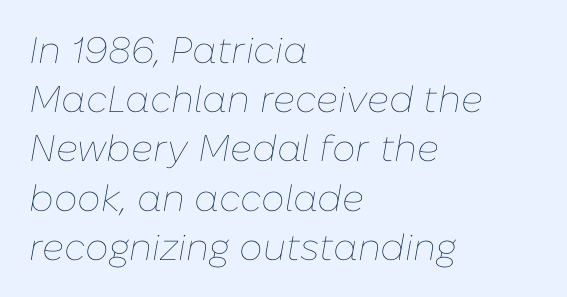
The image shows 37 px thin type, italic (leaning right); set left-aligned, normal line spacing (1.33x), normal letter spacing, not underlined; low stroke contrast and a medium x-height.
